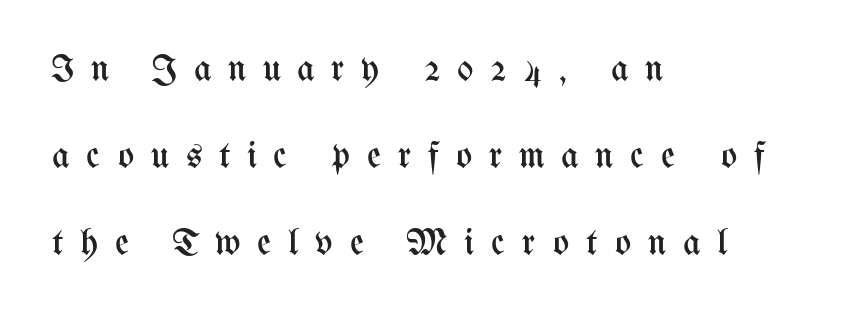
Loose tracking; the words dissolve into strings of separated letters. The face used here is proportionally spaced, like ordinary book or web type. It's the straight-up-and-down kind of type. Baseline-to-baseline distance is far greater than the letter height. The setting favours the left margin, as ordinary paragraphs usually do. No chunkiness to these letters — they're not bold.
